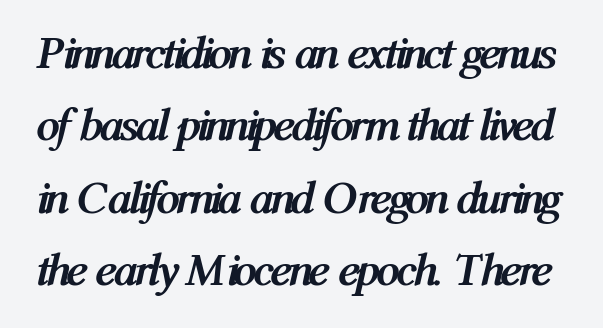
The rows are spaced the way most documents space them. The passage shown is typed in a proportional face where columns would drift. Is the letter spacing exaggerated? No — it looks like the ordinary default. Designer's note — italics engaged.
